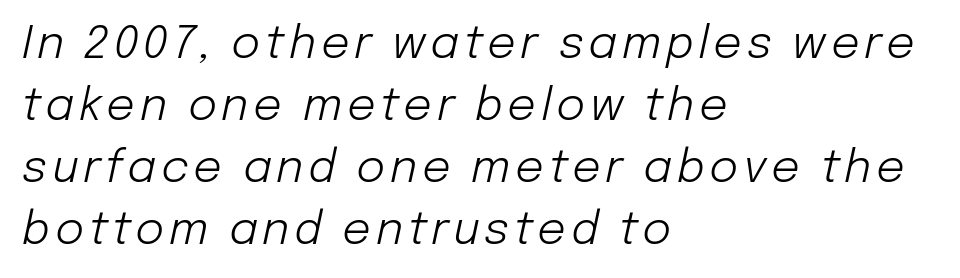
Q: Is the text bold? A: No.
Q: Is the text italic (slanted)? A: Yes, it leans right by about 12 degrees.
Q: Is the text underlined? A: No.
Q: How is the paragraph aligned? A: Left-aligned.
Q: Is the spacing between lines tight, normal or loose? A: Normal.
Q: Width (condensed, normal, or wide)? A: Normal.
Q: Stroke contrast? A: Low.
Q: x-height? A: Medium.
Q: Monospaced? A: No.
